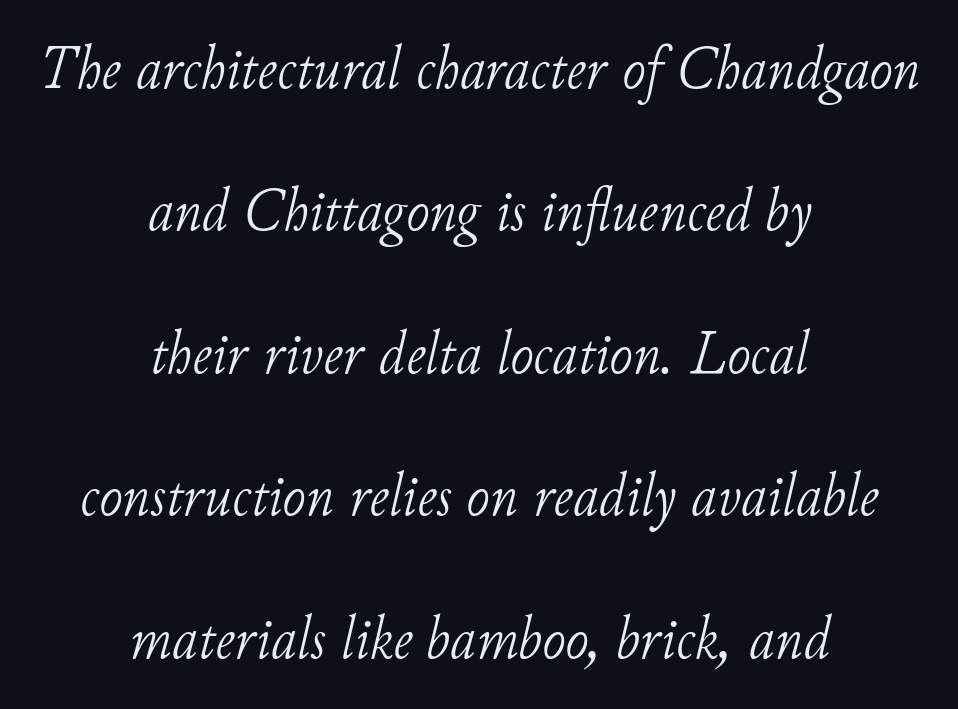
An italicized treatment has been applied to the whole sample. The zone under the glyphs is completely vacant. Heft: none added — not bold. This rendering leaves character spacing at its baseline value. The block of text is sparse from top to bottom, with ample space between rows.
